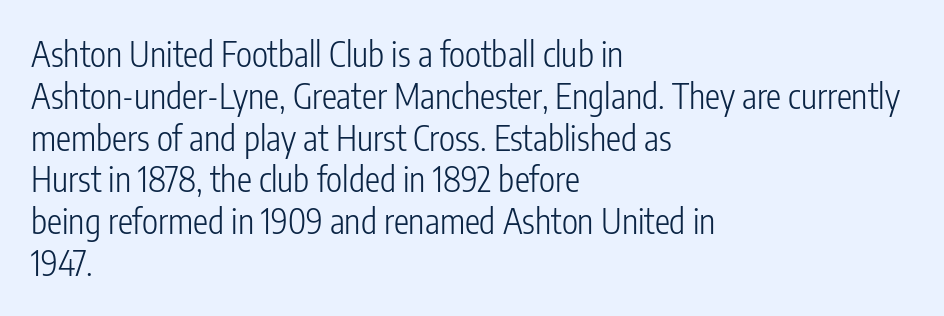
Is this a fixed-width face? No — the glyphs have proportional, varying widths. Honestly, the letter spacing is just normal — you wouldn't notice it. Ascenders rise straight up at ninety degrees. Vertical stems look standard width or narrower in stroke. Classification — sans serif. The lines are quadded left.
